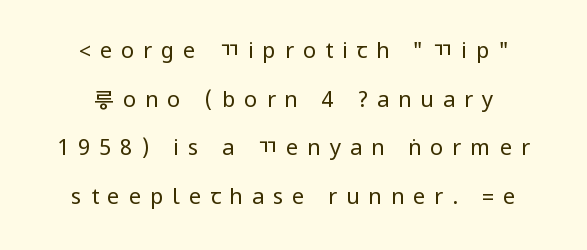
Q: Is the text bold? A: No.
Q: Is the text italic (slanted)? A: No, it is upright.
Q: Is the text underlined? A: No.
Q: How is the paragraph aligned? A: Centered.
Q: Is the spacing between letters normal or unusually wide? A: Unusually wide.
Q: Is the spacing between lines tight, normal or loose? A: Loose.
